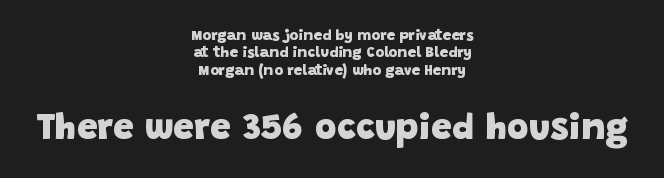
The passage shown is typed in a proportional face where columns would drift. No word sits above an underline. Notice how thick the strokes are: this is what a full bold looks like. Here the glyphs are tracked normally, forming tight word shapes. I'd call this a sans setting — the letters go barefoot.
